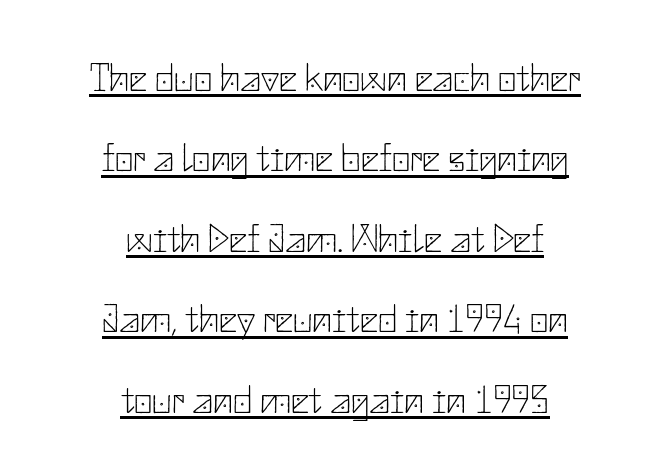
{"serif": "no", "italic": "no", "bold": "no", "weight": "thin", "width": "normal", "stroke_contrast": "low", "x_height": "small", "underline": "yes", "align": "center", "line_spacing": "loose", "line_spacing_ratio": 2.01, "letter_spacing": "normal", "letter_spacing_em": 0.0, "glyph_px": 40}
